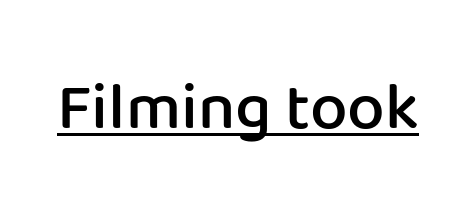
{"serif": "no", "italic": "no", "bold": "semi", "weight": "semibold", "width": "normal", "stroke_contrast": "low", "x_height": "medium", "monospaced": "no", "underline": "yes", "letter_spacing": "normal", "letter_spacing_em": 0.0, "glyph_px": 67}
